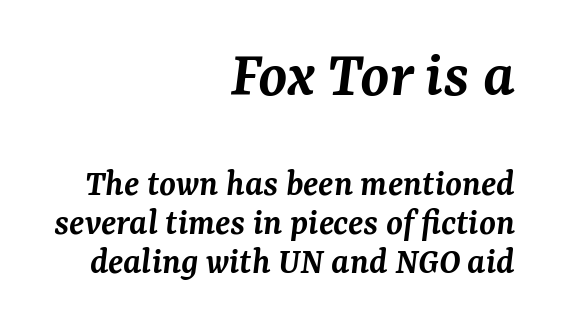
{"serif": "yes", "italic": "yes", "lean": "right", "slant_degrees": 7, "bold": "semi", "weight": "semibold", "width": "normal", "stroke_contrast": "medium", "x_height": "medium", "monospaced": "no", "underline": "no", "align": "right", "line_spacing": "tight", "line_spacing_ratio": 1.03, "letter_spacing": "normal", "letter_spacing_em": 0.0, "larger_block": "first", "size_ratio": 1.74, "glyph_px": 66}
